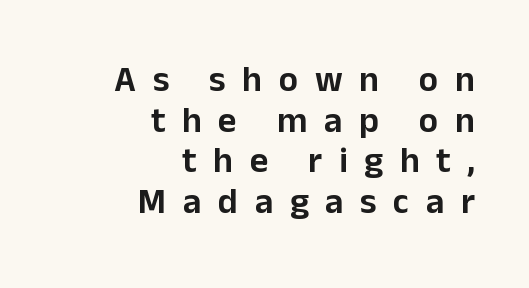
The image shows 36 px sans-serif type, upright; set right-aligned, tight line spacing (1.13x), unusually wide letter spacing (+0.46 em), not underlined; low stroke contrast and a medium x-height.
